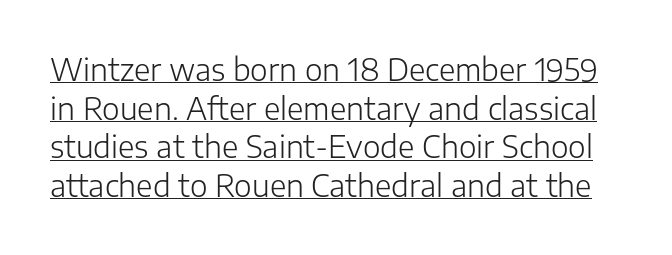
Bold? No — there's no thickening of the strokes. The specimen reads as upright at a glance. I'd call this a sans setting — the letters go barefoot. Summary of vertical rhythm: regular, with standard interline spacing.
